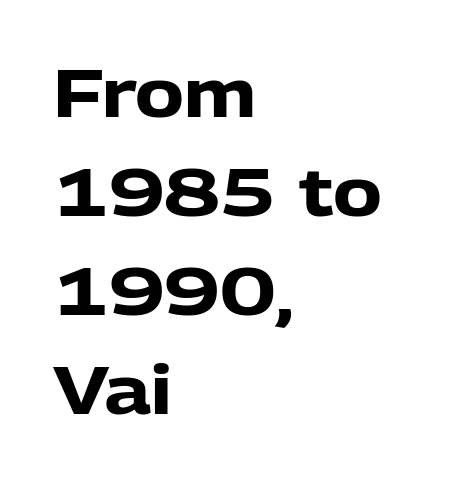
The passage shown is emphatically bold. Do the characters align in a grid? No, the font is proportional. The lettering stays uniformly vertical, giving the passage a roman look. Horizontal bands of white between lines are of average thickness.
